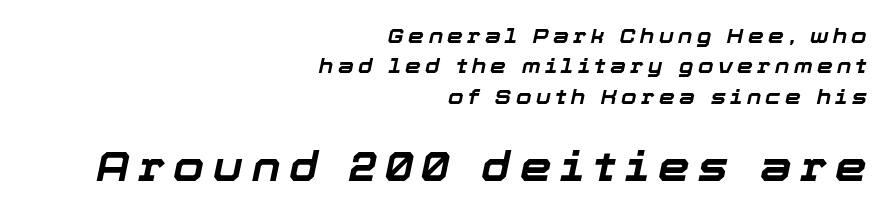
Q: Is the text bold? A: Yes.
Q: Is the text italic (slanted)? A: Yes, it leans right by about 12 degrees.
Q: Is the text underlined? A: No.
Q: How is the paragraph aligned? A: Right-aligned.
Q: Is the spacing between letters normal or unusually wide? A: Unusually wide.
Q: Is the spacing between lines tight, normal or loose? A: Normal.
Q: Which block of text is set in a larger size, the first (top) or the second (bottom)? A: The second (bottom) one.
Q: Width (condensed, normal, or wide)? A: Normal.
Q: Stroke contrast? A: Low.
Q: x-height? A: Medium.
Q: Monospaced? A: No.
